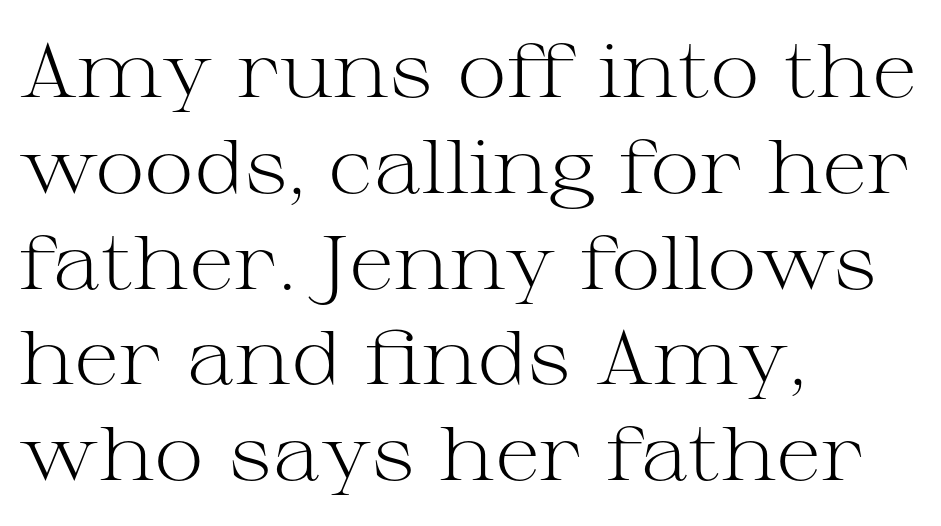
The image shows 76 px light, wide serif type, upright; set left-aligned, normal line spacing (1.26x), normal letter spacing, not underlined; medium stroke contrast and a medium x-height.
